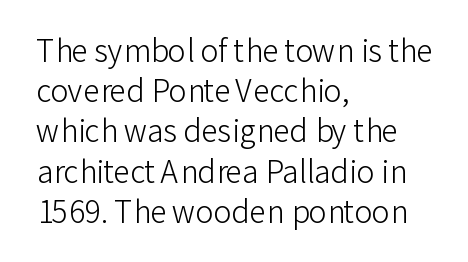
Designer's note — italics off, roman on. Where is the straight margin? On the left. The passage shown is typed in a proportional face where columns would drift. Regular leading. Font category for this specimen: sans-serif. Nothing heavy about these letters — not bold at all.
